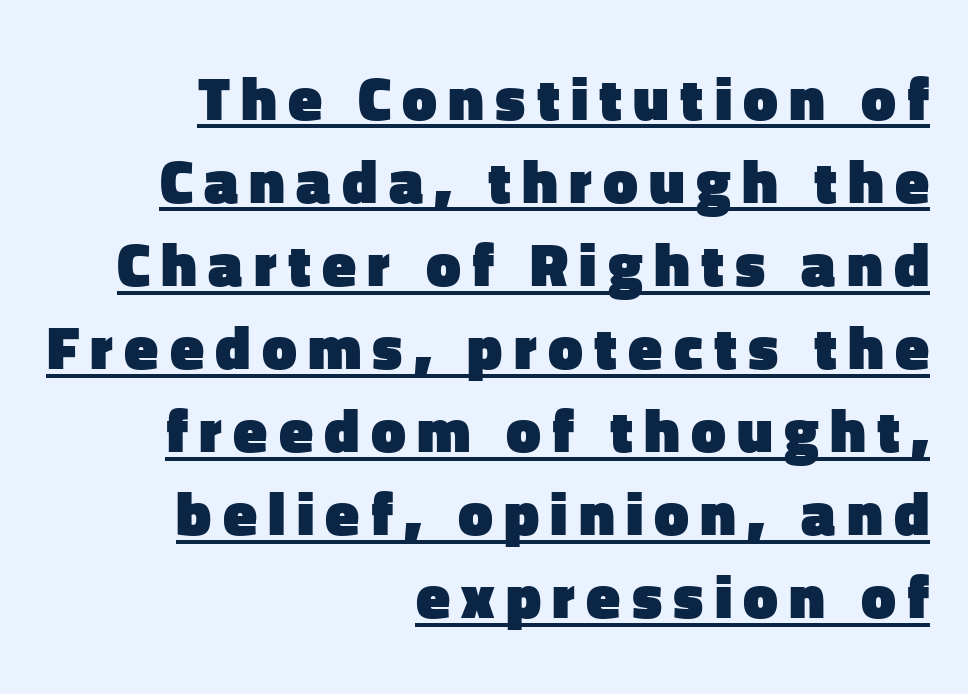
The image shows 62 px heavy sans-serif type, upright; set right-aligned, normal line spacing (1.34x), underlined; low stroke contrast and a medium x-height.
